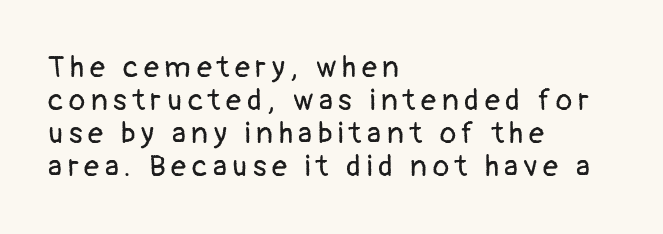
The image shows 30 px regular-weight sans-serif type, upright; set left-aligned, tight line spacing (1.1x), not underlined; low stroke contrast and a medium x-height.
